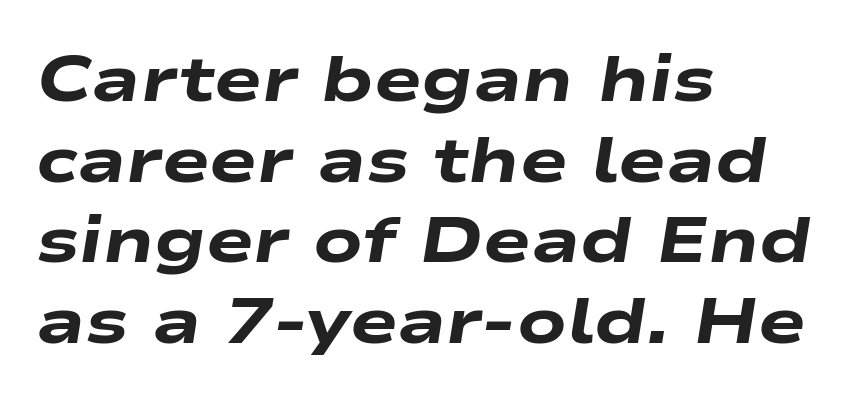
The image shows 64 px heavy, wide type, italic (leaning right); set left-aligned, normal line spacing (1.26x), normal letter spacing, not underlined; low stroke contrast and a medium x-height.
